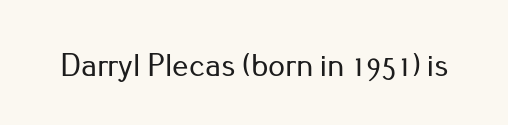
The image shows 33 px sans-serif type, upright; set normal letter spacing, not underlined; low stroke contrast and a small x-height.
